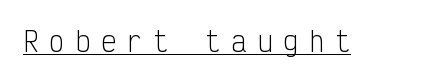
Bold? No — there's no thickening of the strokes. The axis of the letterforms is exactly vertical. Tracking here is generous; glyphs stand well apart from one another. Descenders here cross a horizontal rule under the line.
